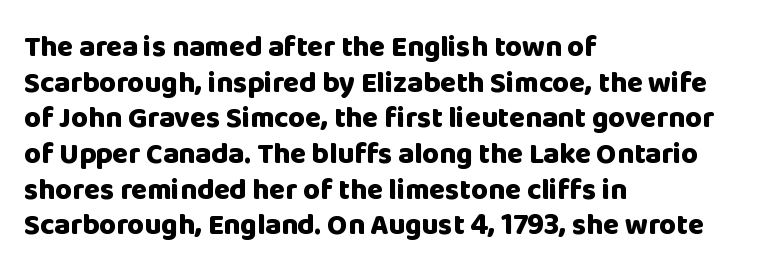
The image shows 29 px heavy sans-serif type, upright; set left-aligned, line spacing 1.23x, normal letter spacing, not underlined; low stroke contrast and a large x-height.
